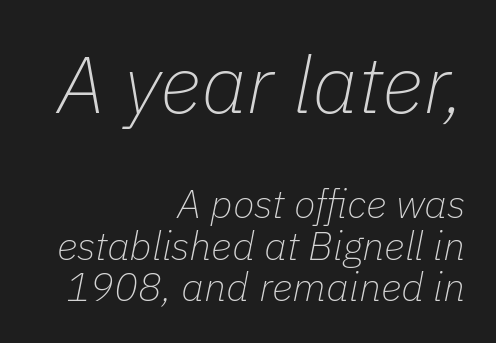
Counters stay open thanks to moderate or lighter strokes. The whole block is typeset with a tilt. Alignment: flush right. In terms of leading, this rendering errs on the cramped side. Which of the two is more prominent by size? The first, at the top.
